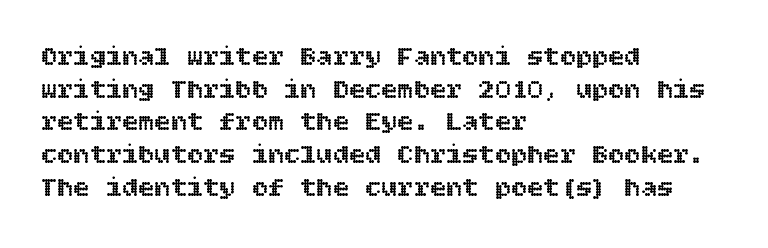
The image shows 27 px text type, upright; set left-aligned, line spacing 1.21x, normal letter spacing, not underlined.
